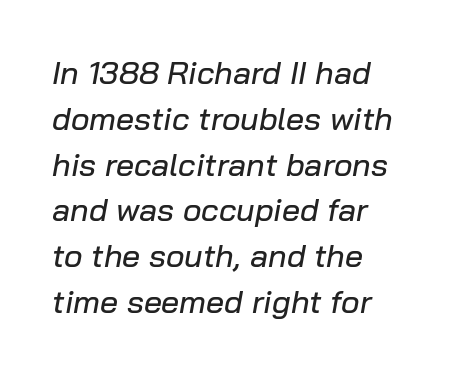
Q: Is the text italic (slanted)? A: Yes, it leans right by about 10 degrees.
Q: Is the text underlined? A: No.
Q: Is the spacing between letters normal or unusually wide? A: Normal.
Q: Is the spacing between lines tight, normal or loose? A: Normal.
Q: Width (condensed, normal, or wide)? A: Normal.
Q: Stroke contrast? A: Low.
Q: x-height? A: Medium.
Q: Monospaced? A: No.
